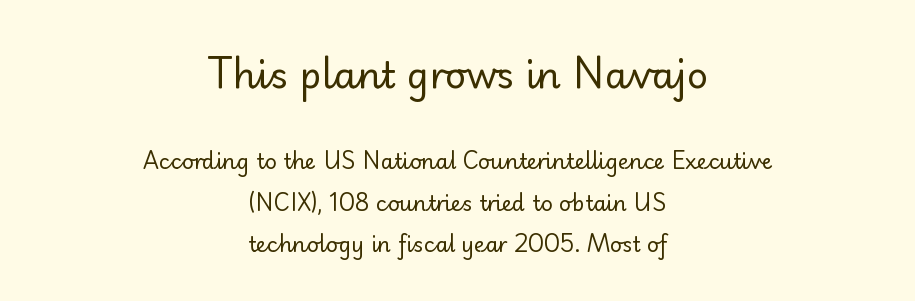
The image shows 37 px regular-weight sans-serif type, upright; set centered, loose line spacing (1.97x), normal letter spacing, not underlined; the first (top) block is 1.76x larger; low stroke contrast and a small x-height.
